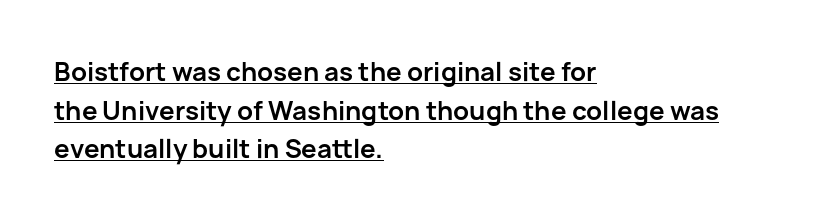
Every letter is thick-stroked: bold, no question. You can see a thin bar hugging the bottom of the glyphs. If you measured baseline to baseline, you'd find a middling distance. These lines stack with their left ends in a neat column.
